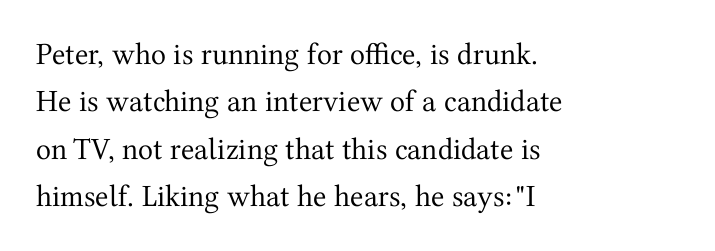
{"serif": "yes", "italic": "no", "bold": "no", "weight": "regular", "width": "normal", "stroke_contrast": "medium", "x_height": "medium", "monospaced": "no", "underline": "no", "align": "left", "line_spacing": "normal", "line_spacing_ratio": 1.53, "letter_spacing": "normal", "letter_spacing_em": 0.0, "glyph_px": 31}
